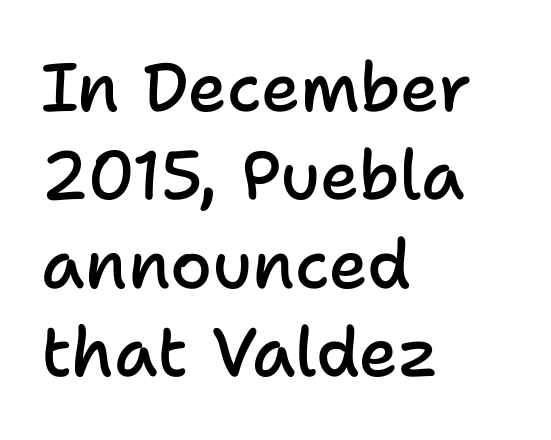
Q: Is the text bold? A: Semi-bold.
Q: Is the text italic (slanted)? A: No, it is upright.
Q: Is the typeface a serif or a sans-serif typeface? A: Sans-serif.
Q: Is the text underlined? A: No.
Q: How is the paragraph aligned? A: Left-aligned.
Q: Is the spacing between letters normal or unusually wide? A: Normal.
Q: Is the spacing between lines tight, normal or loose? A: Normal.
Q: Width (condensed, normal, or wide)? A: Normal.
Q: Stroke contrast? A: Low.
Q: x-height? A: Medium.
Q: Monospaced? A: No.
